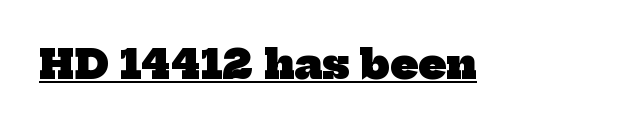
{"serif": "yes", "bold": "yes", "weight": "heavy", "width": "normal", "stroke_contrast": "low", "x_height": "medium", "monospaced": "no", "underline": "yes", "letter_spacing": "normal", "letter_spacing_em": 0.0, "glyph_px": 40}
